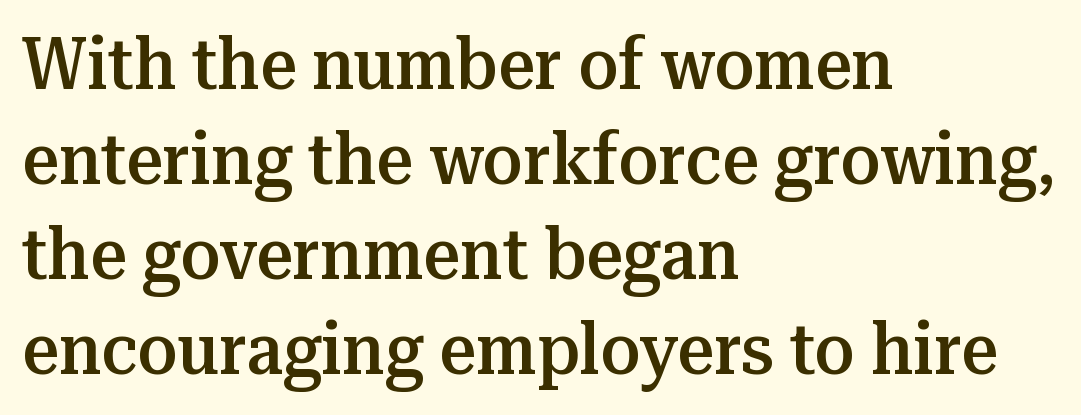
The line texture is even and compact thanks to regular tracking. Each letter keeps its own natural width here, so spacing adapts to shape. Vertical strokes here are truly vertical. A somewhat darkened texture: the type is semibold rather than bold. Leading matches the norm, producing a regular column. Which margin do the lines hug? The left one — the right edge is uneven.
